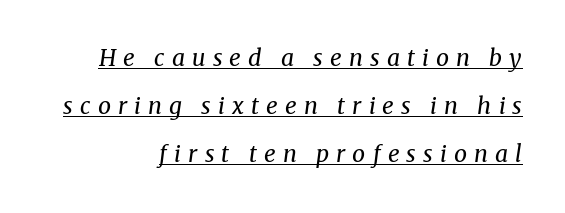
Q: Is the text bold? A: No.
Q: Is the text italic (slanted)? A: Yes, it leans right by about 8 degrees.
Q: Is the text underlined? A: Yes.
Q: How is the paragraph aligned? A: Right-aligned.
Q: Is the spacing between letters normal or unusually wide? A: Unusually wide.
Q: Is the spacing between lines tight, normal or loose? A: Loose.
